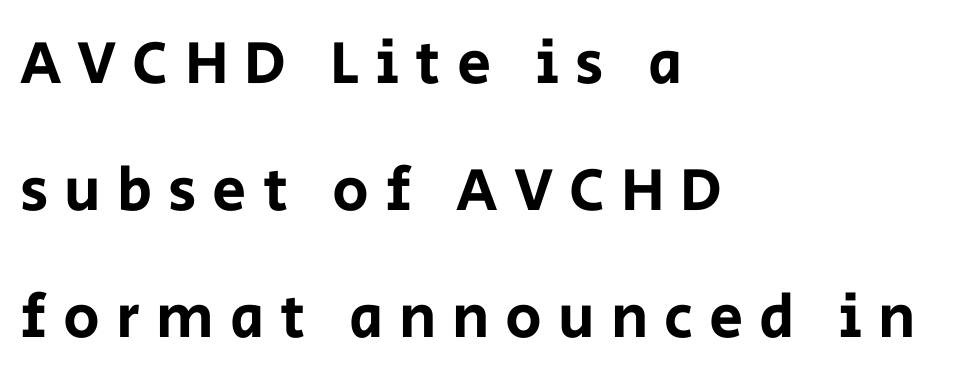
The image shows 61 px sans-serif type, upright; set left-aligned, loose line spacing (2.08x), unusually wide letter spacing (+0.26 em), not underlined; low stroke contrast and a large x-height.
